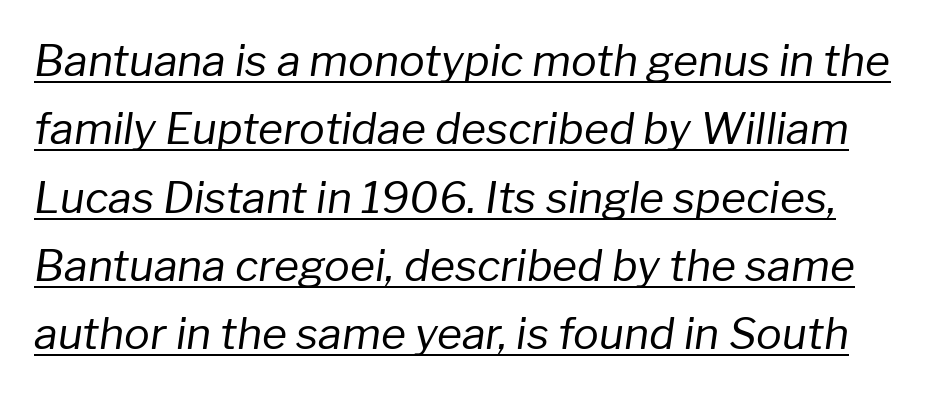
{"italic": "yes", "lean": "right", "slant_degrees": 8, "bold": "no", "weight": "regular", "width": "normal", "stroke_contrast": "low", "x_height": "medium", "monospaced": "no", "underline": "yes", "line_spacing": "normal", "line_spacing_ratio": 1.59, "letter_spacing": "normal", "letter_spacing_em": 0.0, "glyph_px": 43}
